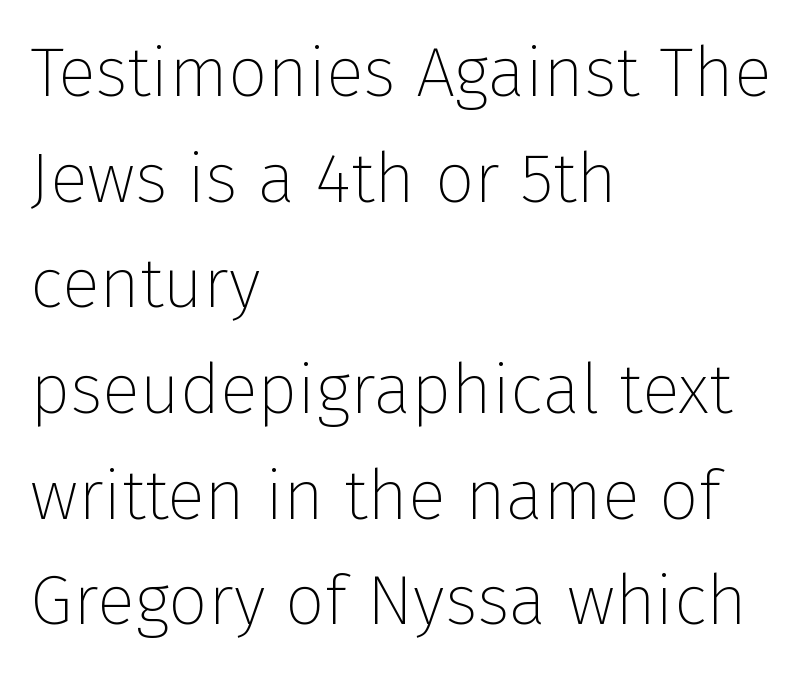
Font category for this specimen: sans-serif. Every stem runs plumb, perpendicular to the baseline. One-word summary of the alignment: left. Varying glyph widths throughout — classic text-font behaviour. How would I describe the line gaps? Plain and ordinary.
